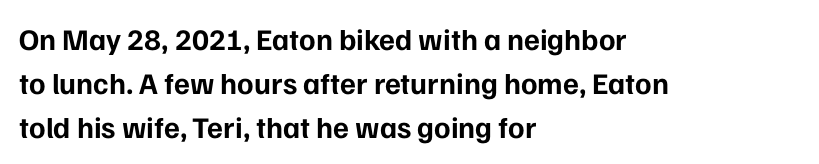
Baseline-to-baseline distance is the conventional proportion of letter height. Unlike italic type, these characters show no tilt at all. Just letters on the line, the space beneath them empty. Think of a printed novel: that variable character pitch is what you see here.
